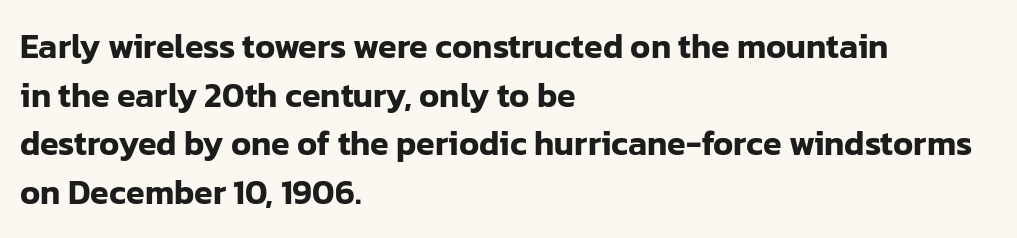
The image shows 34 px sans-serif type, upright; set left-aligned, normal line spacing (1.43x), normal letter spacing, not underlined; low stroke contrast and a medium x-height.
